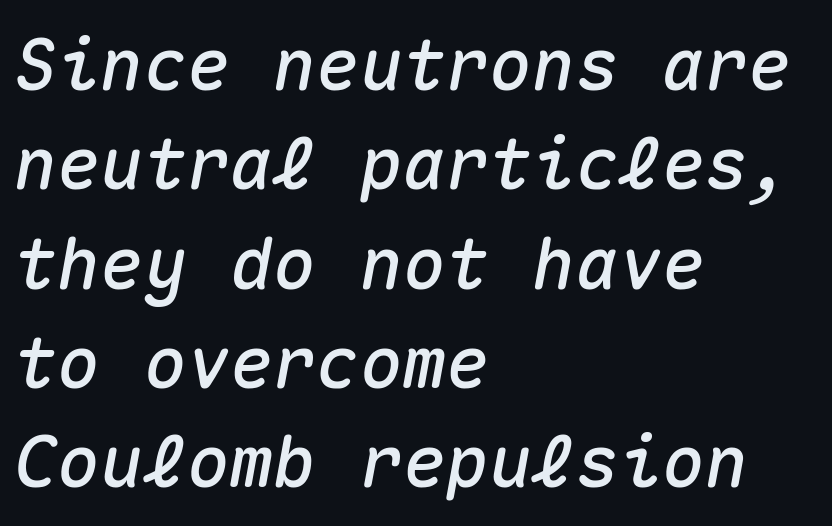
Q: Is the text italic (slanted)? A: Yes, it leans right by about 10 degrees.
Q: Is the text underlined? A: No.
Q: How is the paragraph aligned? A: Left-aligned.
Q: Is the spacing between letters normal or unusually wide? A: Normal.
Q: Is the spacing between lines tight, normal or loose? A: Normal.
Q: Width (condensed, normal, or wide)? A: Normal.
Q: Stroke contrast? A: Medium.
Q: x-height? A: Medium.
Q: Monospaced? A: Yes.
